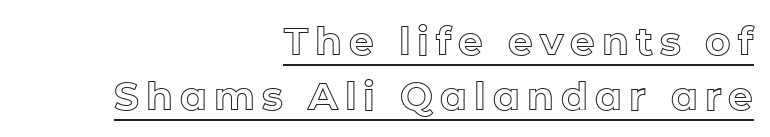
Q: Is the text italic (slanted)? A: No, it is upright.
Q: Is the text underlined? A: Yes.
Q: How is the paragraph aligned? A: Right-aligned.
Q: Is the spacing between lines tight, normal or loose? A: Normal.
Q: Width (condensed, normal, or wide)? A: Normal.
Q: x-height? A: Medium.
Q: Monospaced? A: No.
